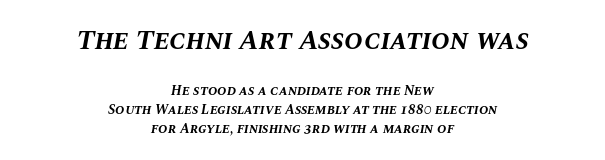
Bigger letters appear in the top chunk; the bottom chunk is reduced. Every row of glyphs is offset so its center matches the block's center. Letter spacing: default. Weight check: bold — yes, fully.
